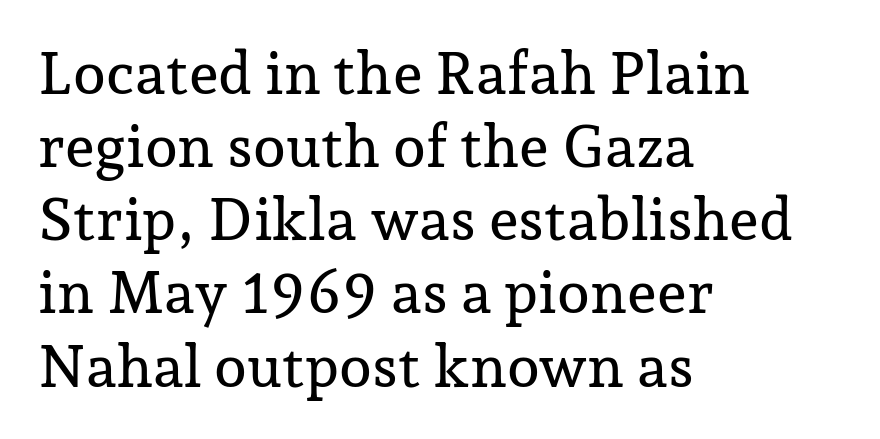
{"serif": "yes", "italic": "no", "width": "normal", "stroke_contrast": "low", "x_height": "medium", "monospaced": "no", "underline": "no", "align": "left", "line_spacing_ratio": 1.24, "letter_spacing": "normal", "letter_spacing_em": 0.0, "glyph_px": 59}
